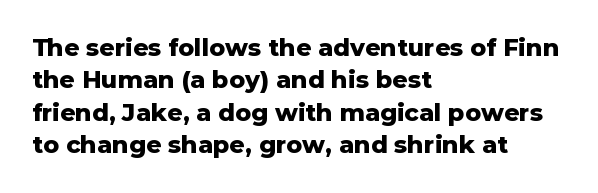
The image shows 24 px bold type, upright; set left-aligned, normal line spacing (1.35x), normal letter spacing, not underlined.
